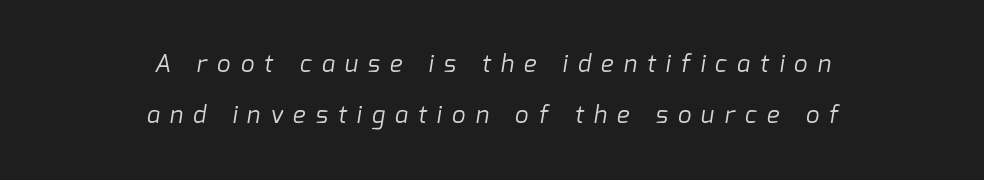
The image shows 24 px text type; set centered, loose line spacing (2.11x), unusually wide letter spacing (+0.42 em), not underlined.
